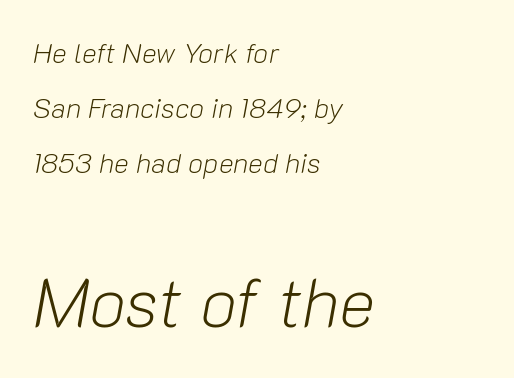
{"italic": "yes", "lean": "right", "slant_degrees": 10, "bold": "no", "weight": "light", "width": "normal", "stroke_contrast": "low", "x_height": "medium", "monospaced": "no", "underline": "no", "align": "left", "line_spacing": "loose", "line_spacing_ratio": 1.97, "letter_spacing": "normal", "letter_spacing_em": 0.0, "larger_block": "second", "size_ratio": 2.46, "glyph_px": 69}
